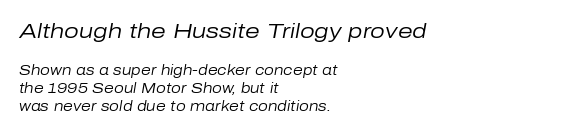
Q: Is the text bold? A: No.
Q: Is the text italic (slanted)? A: Yes, it leans right by about 10 degrees.
Q: Is the text underlined? A: No.
Q: How is the paragraph aligned? A: Left-aligned.
Q: Is the spacing between letters normal or unusually wide? A: Normal.
Q: Is the spacing between lines tight, normal or loose? A: Normal.
Q: Which block of text is set in a larger size, the first (top) or the second (bottom)? A: The first (top) one.
